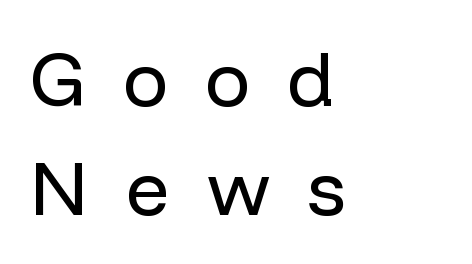
Ascenders rise straight up at ninety degrees. Teacher's note: observe the even left margin — that is flush-left alignment. Vertical stems look standard width or narrower in stroke. A typesetter would call this heavily tracked-out type. The glyphs are unaccompanied by any horizontal stroke below them. Evenly set lines give the paragraph a standard silhouette.
